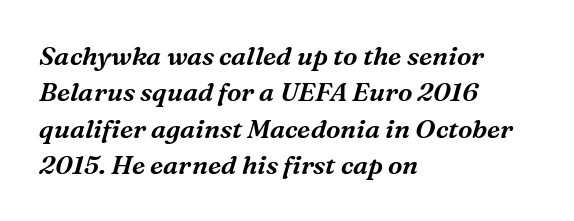
The image shows 26 px text type, italic (leaning right); set left-aligned, normal line spacing (1.4x), normal letter spacing, not underlined.
